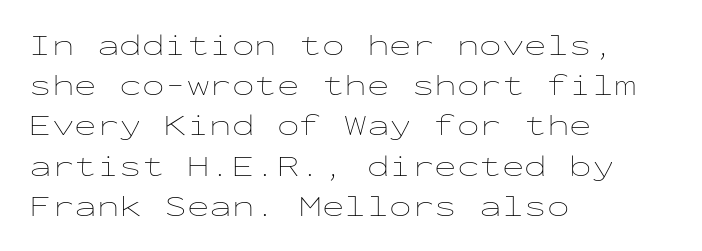
The image shows 30 px thin, wide type, upright, monospaced; set left-aligned, normal line spacing (1.34x), normal letter spacing, not underlined; low stroke contrast and a medium x-height.
